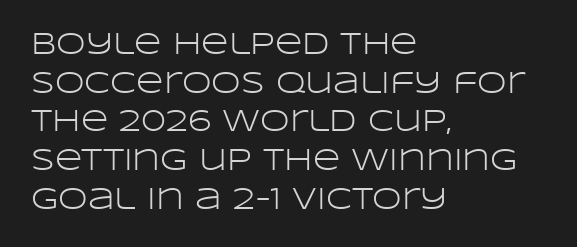
The image shows 30 px light, wide sans-serif type, upright; set left-aligned, normal line spacing (1.29x), normal letter spacing, not underlined; low stroke contrast and a large x-height.
